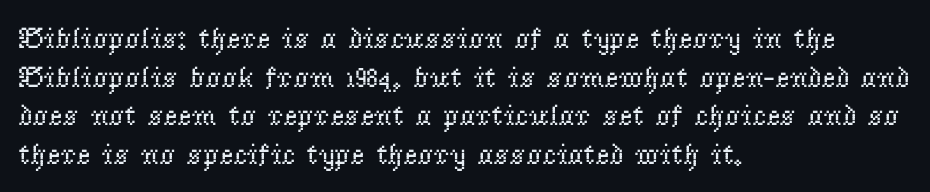
Q: Is the text bold? A: No.
Q: Is the text italic (slanted)? A: No, it is upright.
Q: Is the typeface a serif or a sans-serif typeface? A: Serif.
Q: Is the text underlined? A: No.
Q: How is the paragraph aligned? A: Left-aligned.
Q: Is the spacing between letters normal or unusually wide? A: Normal.
Q: Is the spacing between lines tight, normal or loose? A: Normal.
Q: Width (condensed, normal, or wide)? A: Normal.
Q: Stroke contrast? A: Low.
Q: x-height? A: Small.
Q: Monospaced? A: No.
